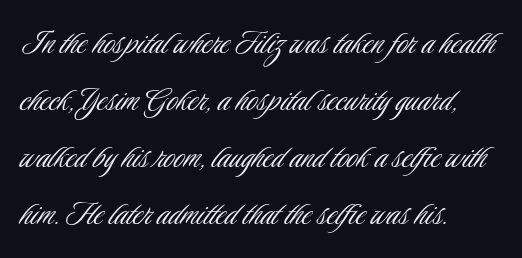
The image shows 38 px light, condensed sans-serif type; set left-aligned, normal line spacing (1.5x), normal letter spacing, not underlined; low stroke contrast and a small x-height.
